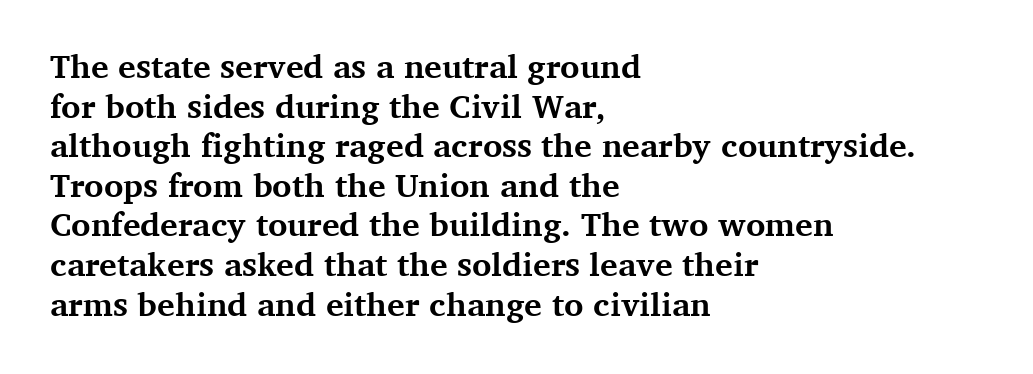
The image shows 33 px bold serif type, upright; set left-aligned, line spacing 1.2x, normal letter spacing, not underlined; medium stroke contrast and a medium x-height.
